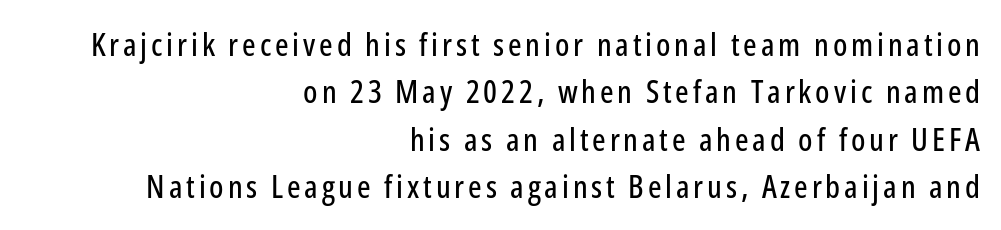
{"serif": "no", "italic": "no", "width": "condensed", "stroke_contrast": "low", "x_height": "medium", "monospaced": "no", "underline": "no", "align": "right", "line_spacing": "normal", "line_spacing_ratio": 1.48, "glyph_px": 32}
